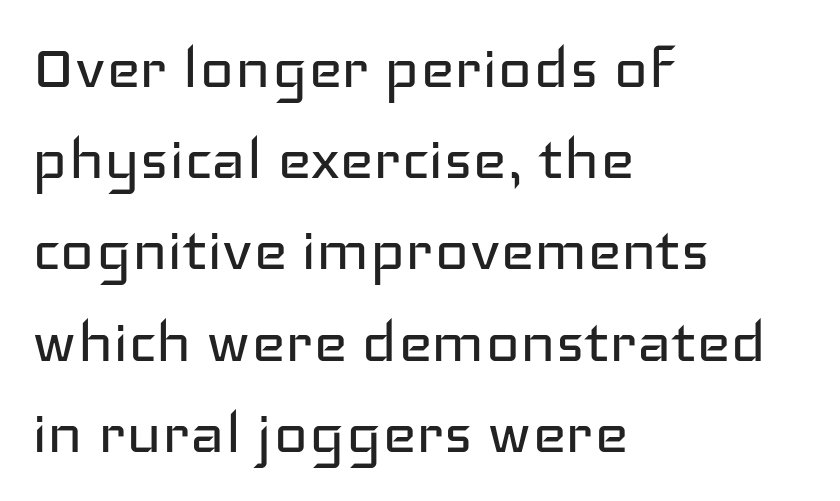
Q: Is the text bold? A: No.
Q: Is the text italic (slanted)? A: No, it is upright.
Q: Is the typeface a serif or a sans-serif typeface? A: Sans-serif.
Q: Is the text underlined? A: No.
Q: How is the paragraph aligned? A: Left-aligned.
Q: Is the spacing between letters normal or unusually wide? A: Normal.
Q: Is the spacing between lines tight, normal or loose? A: Normal.
Q: Width (condensed, normal, or wide)? A: Wide.
Q: Stroke contrast? A: Low.
Q: x-height? A: Medium.
Q: Monospaced? A: No.
